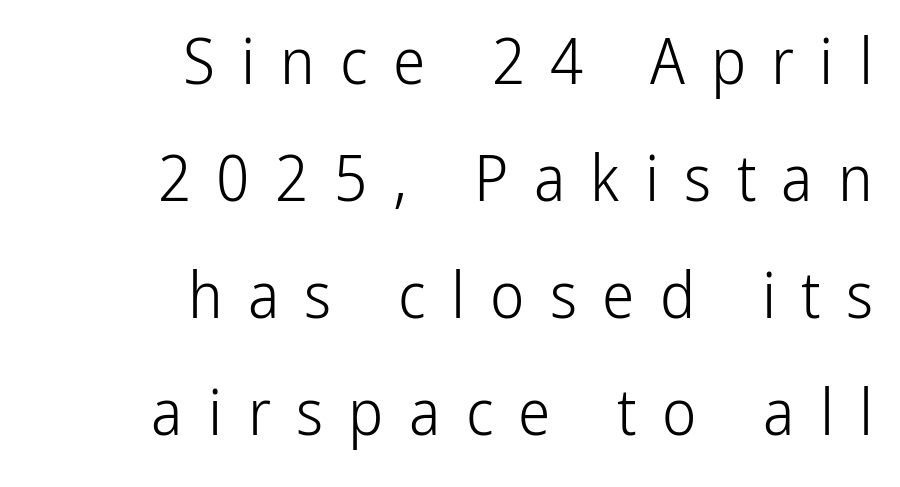
The image shows 65 px light, condensed sans-serif type, upright; set right-aligned, line spacing 1.8x, unusually wide letter spacing (+0.39 em), not underlined; low stroke contrast and a medium x-height.
